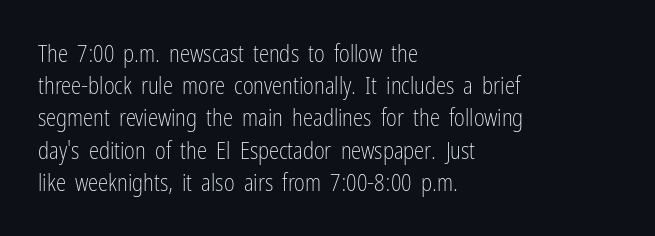
{"italic": "no", "bold": "no", "underline": "no", "align": "left", "line_spacing": "normal", "line_spacing_ratio": 1.4, "letter_spacing": "normal", "letter_spacing_em": 0.0, "glyph_px": 23}
